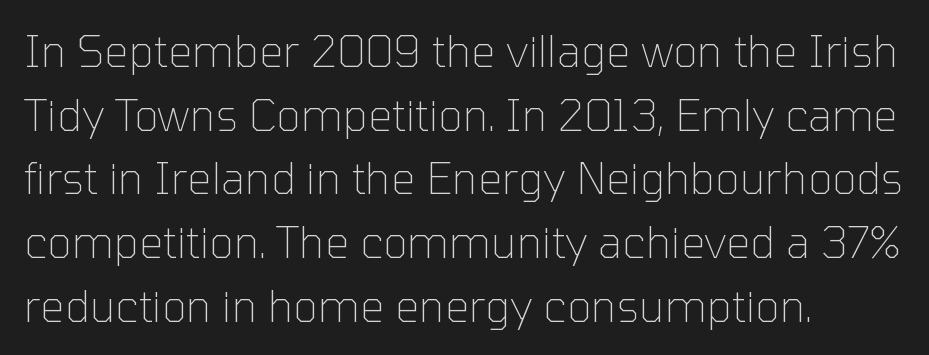
Grotesque or geometric, the face here clearly has no serifs. Compared with typical body copy, the letter spacing here is the same. If you drew a line through each stem, it would be perfectly vertical. The font sits on the lighter half of the weight spectrum, regular included. Glance below the letters and you will spot only blank space.
